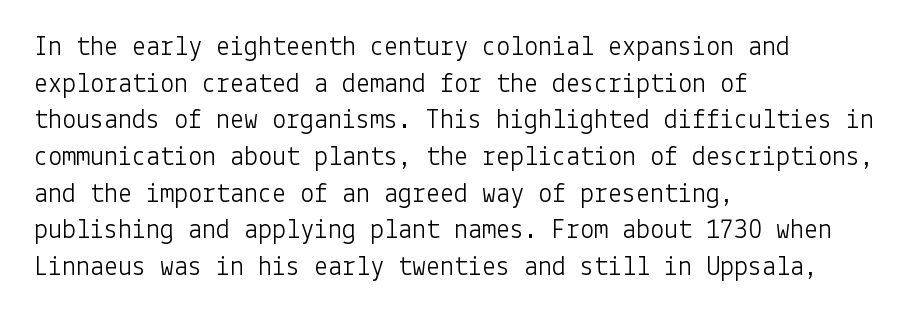
Q: Is the text bold? A: No.
Q: Is the text italic (slanted)? A: No, it is upright.
Q: Is the typeface a serif or a sans-serif typeface? A: Sans-serif.
Q: Is the text underlined? A: No.
Q: How is the paragraph aligned? A: Left-aligned.
Q: Is the spacing between letters normal or unusually wide? A: Normal.
Q: Is the spacing between lines tight, normal or loose? A: Normal.
Q: Width (condensed, normal, or wide)? A: Normal.
Q: Stroke contrast? A: Low.
Q: x-height? A: Medium.
